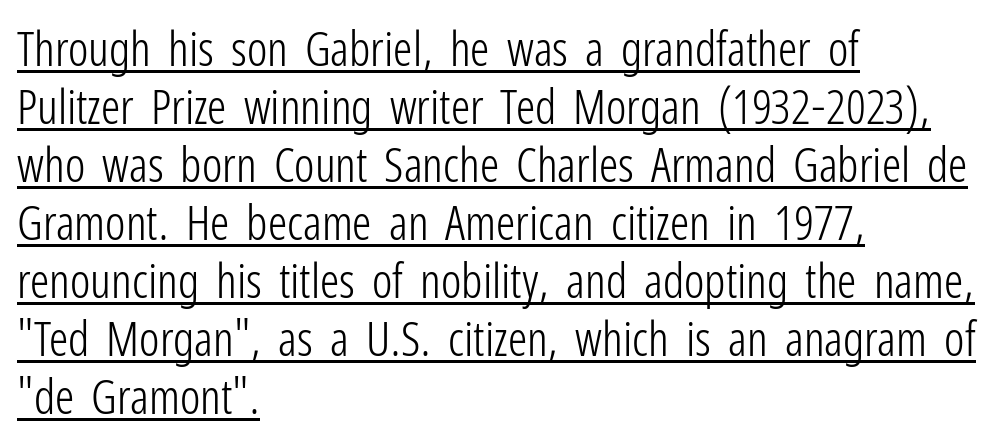
No italicization has been applied; the sample stays upright. A typesetter would call this proportional, since set widths differ per character. Regarding serifs, this sample does without them. Does the copy run flush right? No — it runs flush left. Honestly, the letter spacing is just normal — you wouldn't notice it. This sample carries an underscore along the baseline area.
